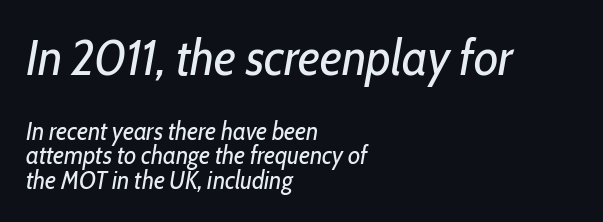
The image shows 50 px regular-weight, condensed type, italic (leaning right); set left-aligned, tight line spacing (0.98x), normal letter spacing, not underlined; the first (top) block is 2.0x larger; low stroke contrast and a medium x-height.
